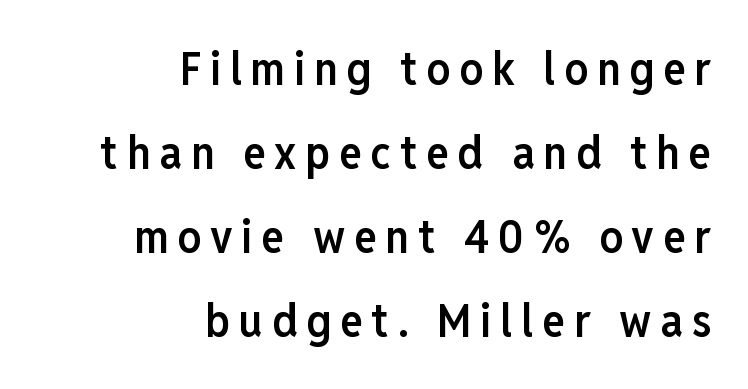
The font family rendered here belongs to the sans-serif group. Short and long lines alike share a common ending point at right. Bold? Not quite — semibold, heavier than regular but stopping short. No word sits above an underline. If you drew a line through each stem, it would be perfectly vertical.
